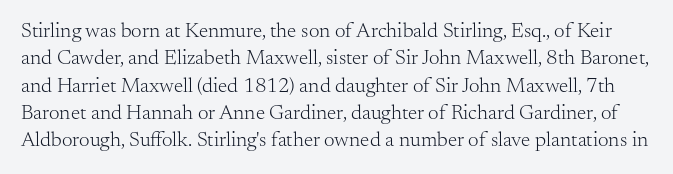
The image shows 21 px text type, upright; set normal line spacing (1.3x), normal letter spacing, not underlined.
